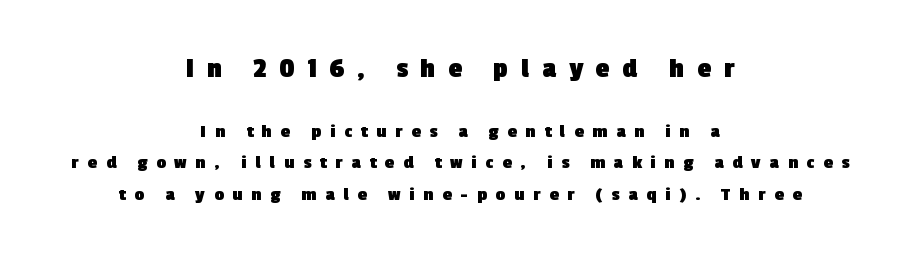
The image shows 28 px heavy sans-serif type; set centered, normal line spacing (1.64x), unusually wide letter spacing (+0.46 em), not underlined; the first (top) block is 1.47x larger; a medium x-height.
